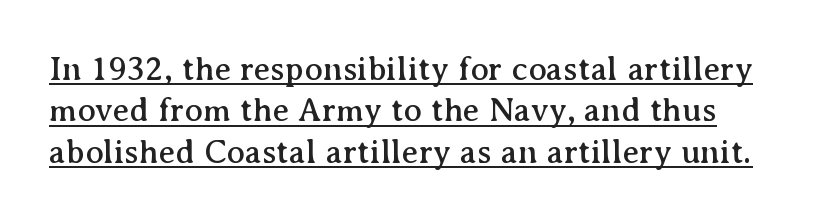
The horizontal fit of the characters is conventional and even. The letters advance in unequal steps, a hallmark of proportional type. Type style note: has serifs. Notice how the stems are strictly vertical — no italics here. A typographer would call this underscored text.
